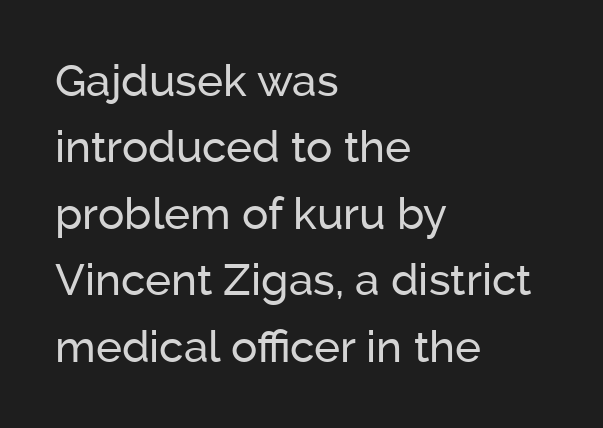
Bare-footed words on every line. Note the varied advance widths — an 'i' is clearly narrower than an 'm'. This is sans-serif lettering, the kind often seen on screens and signage. The rendering keeps characters at their native spacing.
